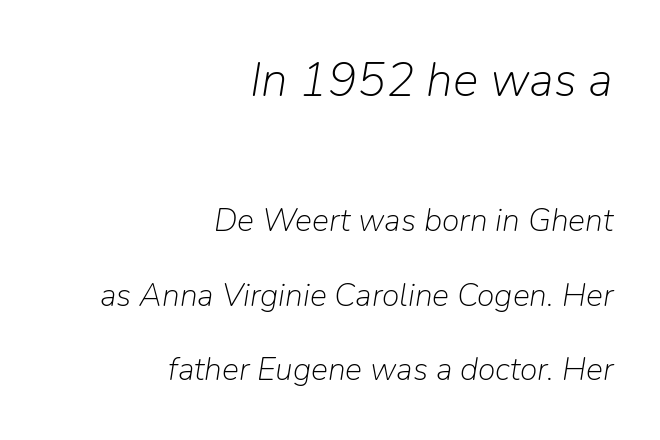
No chunkiness to these letters — they're not bold. Between one letter and the next there's only the usual sliver of space. Each letter keeps its own natural width here, so spacing adapts to shape. A typesetter would mark this as italic. Block one is the big one; block two sits smaller underneath.
